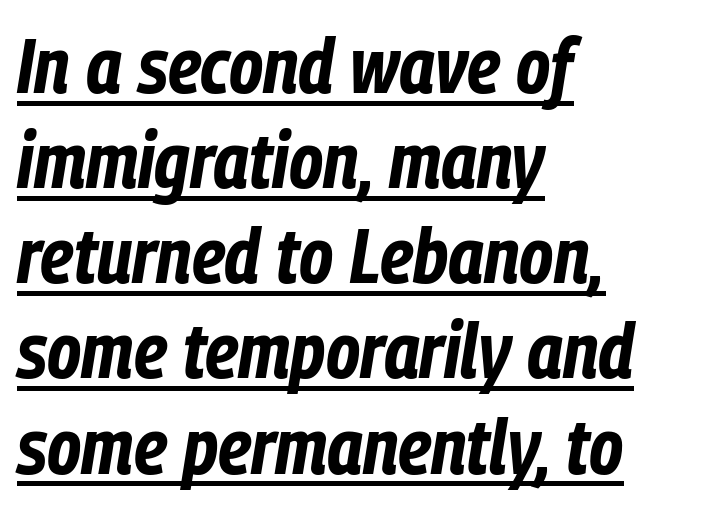
The image shows 78 px bold, condensed type, italic (leaning right); set left-aligned, line spacing 1.22x, normal letter spacing, underlined; low stroke contrast and a medium x-height.
